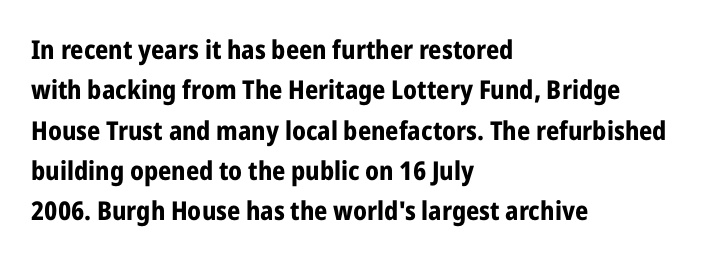
A classic flush-left, rag-right setting is used for this passage. Rows of type keep a routine distance in the vertical direction. Descenders are the only things crossing below the line. The strokes are fattened all the way to bold. Tracking value appears to be zero — textbook default spacing.
